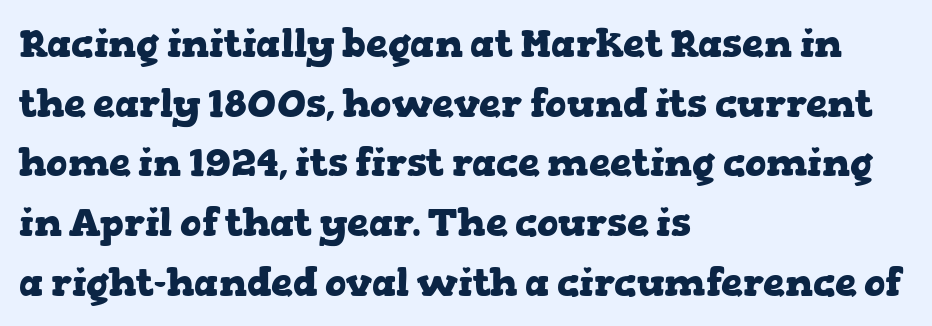
The image shows 39 px heavy, wide serif type, upright; set left-aligned, normal line spacing (1.53x), normal letter spacing, not underlined; low stroke contrast and a medium x-height.
